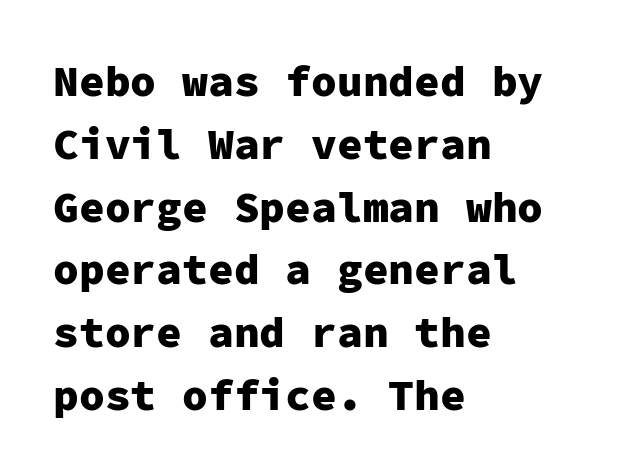
{"serif": "no", "italic": "no", "bold": "yes", "weight": "heavy", "width": "normal", "stroke_contrast": "low", "x_height": "medium", "monospaced": "yes", "underline": "no", "align": "left", "line_spacing": "normal", "line_spacing_ratio": 1.46, "letter_spacing": "normal", "letter_spacing_em": 0.0, "glyph_px": 43}
